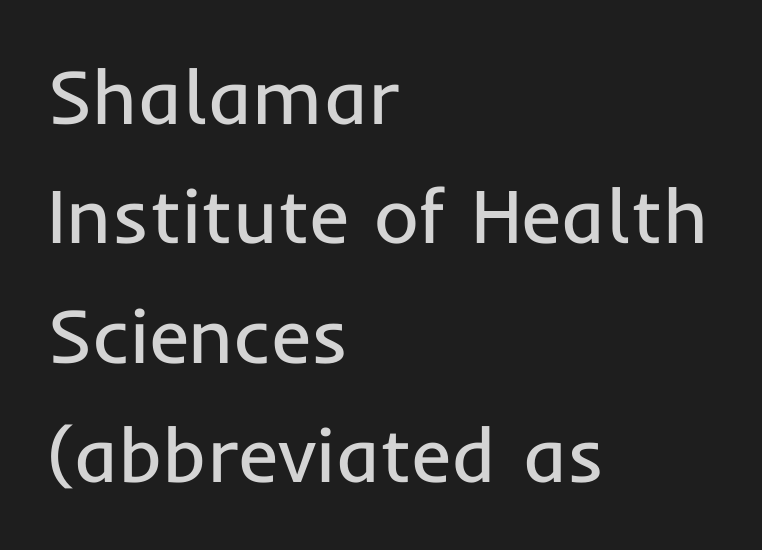
The image shows 77 px regular-weight sans-serif type, upright; set left-aligned, normal line spacing (1.55x), normal letter spacing, not underlined; low stroke contrast and a medium x-height.
